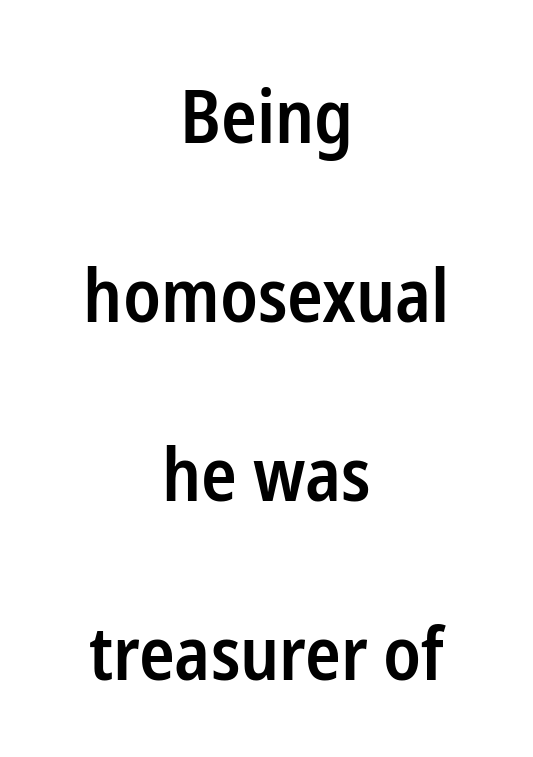
{"serif": "no", "italic": "no", "bold": "semi", "weight": "semibold", "width": "condensed", "stroke_contrast": "low", "x_height": "medium", "monospaced": "no", "underline": "no", "align": "center", "line_spacing": "loose", "line_spacing_ratio": 2.42, "letter_spacing": "normal", "letter_spacing_em": 0.0, "glyph_px": 74}
